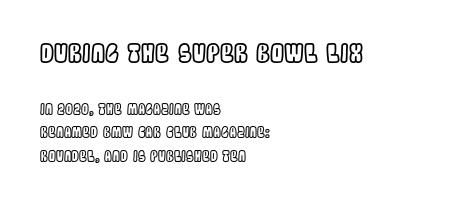
Q: Is the text italic (slanted)? A: No, it is upright.
Q: Is the text underlined? A: No.
Q: How is the paragraph aligned? A: Left-aligned.
Q: Is the spacing between letters normal or unusually wide? A: Normal.
Q: Is the spacing between lines tight, normal or loose? A: Normal.
Q: Which block of text is set in a larger size, the first (top) or the second (bottom)? A: The first (top) one.
